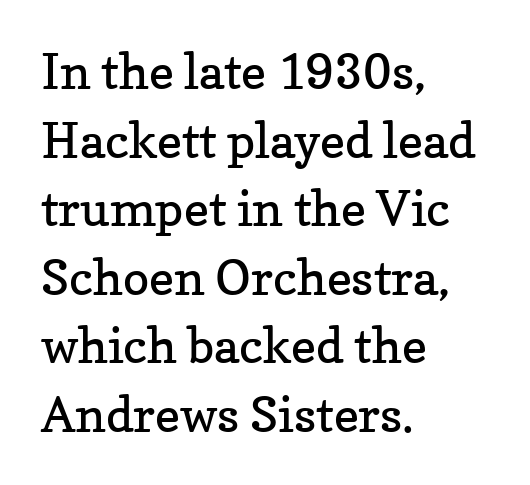
This rendering uses left alignment, leaving the right contour irregular. These lines keep a tight, regular rhythm from letter to letter. Compared with typical paragraphs, the rows here are spaced about the same. Unmarked baselines from the first word to the last. Here the designer chose a conventional face with non-uniform glyph widths. A typesetter would label this face a serif.
